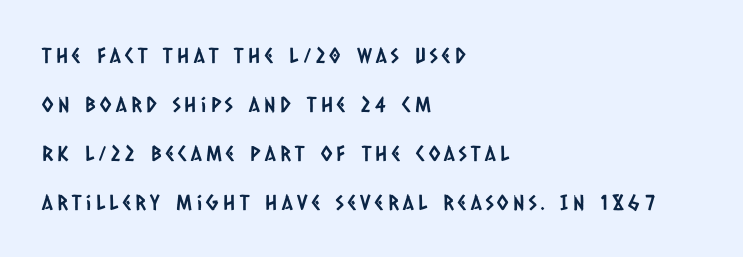
{"underline": "no", "align": "left", "line_spacing": "loose", "line_spacing_ratio": 2.33, "letter_spacing": "wide", "letter_spacing_em": 0.21, "glyph_px": 21}
